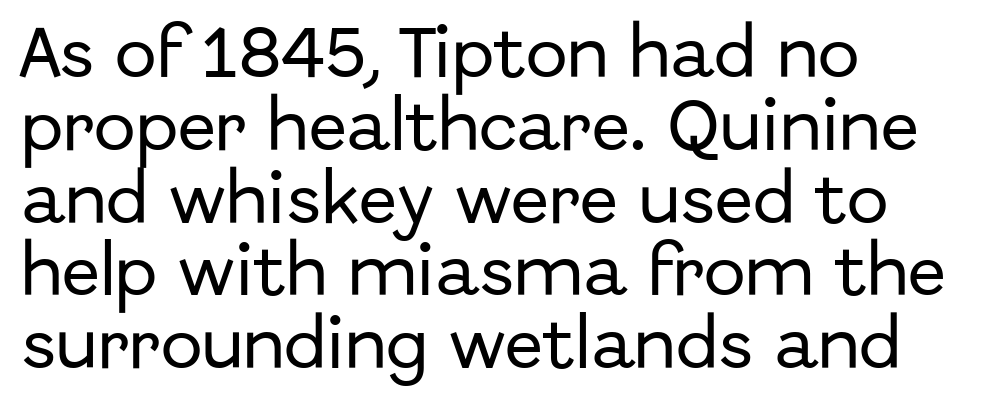
The image shows 56 px sans-serif type, upright; set left-aligned, normal line spacing (1.3x), normal letter spacing, not underlined; low stroke contrast and a medium x-height.
